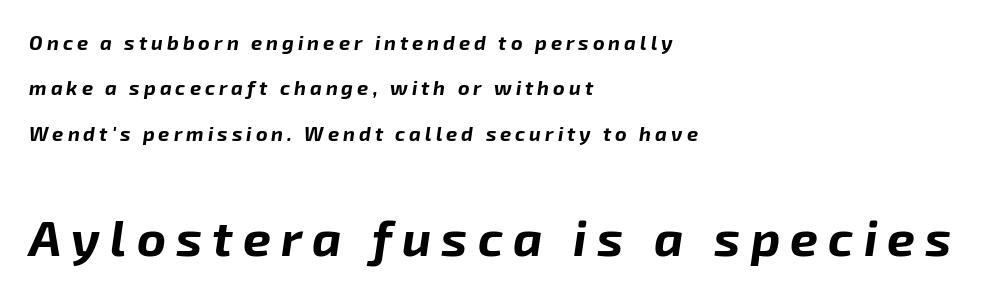
The image shows 50 px bold type, italic (leaning right); set left-aligned, loose line spacing (2.27x), unusually wide letter spacing (+0.2 em), not underlined; the second (bottom) block is 2.5x larger; low stroke contrast and a medium x-height.
